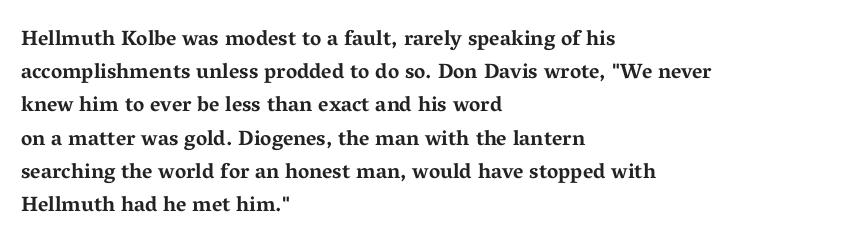
The image shows 21 px bold type, upright; set left-aligned, normal line spacing (1.58x), normal letter spacing, not underlined.
